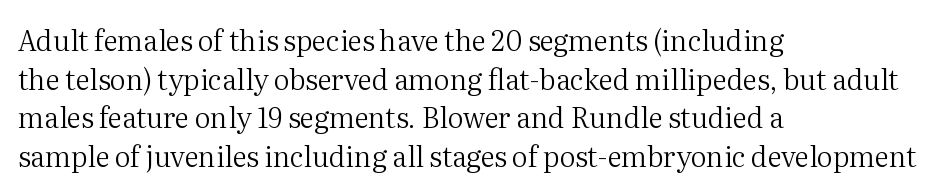
The image shows 28 px regular-weight serif type, upright; set left-aligned, normal line spacing (1.38x), normal letter spacing, not underlined; medium stroke contrast and a medium x-height.
